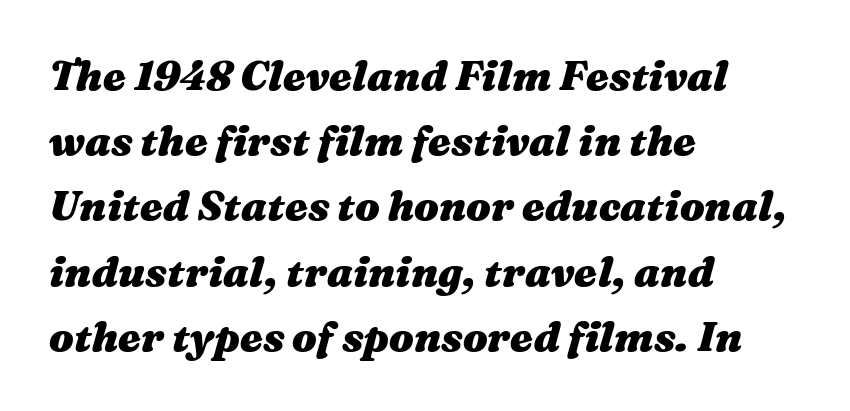
The image shows 41 px heavy, wide type, italic (leaning right); set left-aligned, normal line spacing (1.59x), normal letter spacing, not underlined; medium stroke contrast and a medium x-height.
